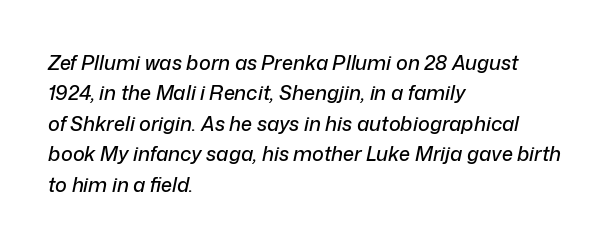
Q: Is the text italic (slanted)? A: Yes, it leans right by about 12 degrees.
Q: Is the text underlined? A: No.
Q: How is the paragraph aligned? A: Left-aligned.
Q: Is the spacing between letters normal or unusually wide? A: Normal.
Q: Is the spacing between lines tight, normal or loose? A: Normal.
